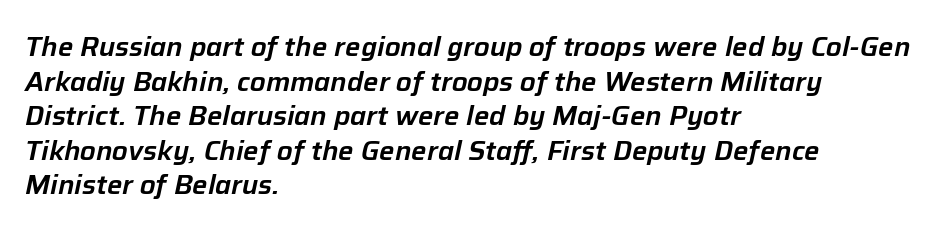
The image shows 27 px text type, italic (leaning right); set left-aligned, normal line spacing (1.28x), normal letter spacing, not underlined.
